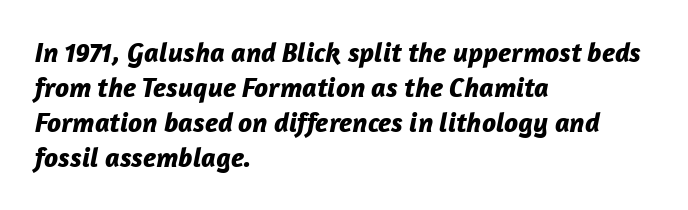
The image shows 28 px bold type, italic (leaning right); set left-aligned, normal line spacing (1.25x), normal letter spacing, not underlined; low stroke contrast and a medium x-height.
